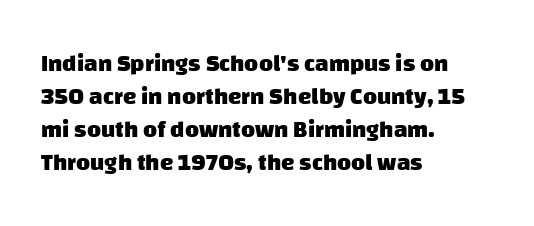
{"bold": "yes", "underline": "no", "align": "left", "line_spacing": "normal", "line_spacing_ratio": 1.37, "letter_spacing": "normal", "letter_spacing_em": 0.0, "glyph_px": 24}
